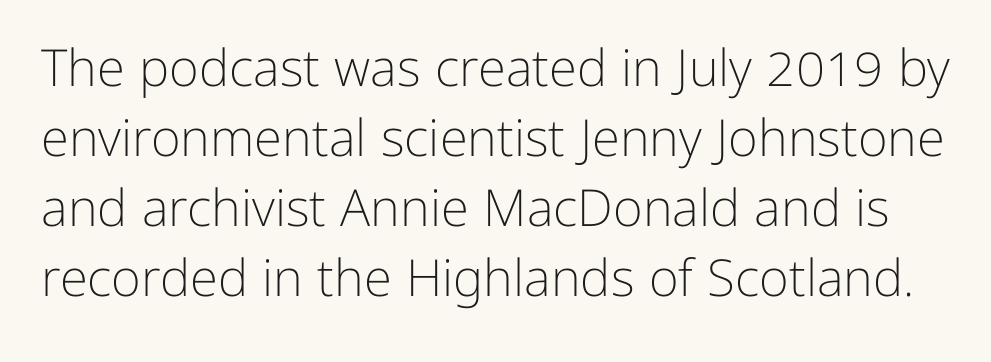
The image shows 51 px light sans-serif type, upright; set normal line spacing (1.37x), normal letter spacing, not underlined; low stroke contrast and a medium x-height.
